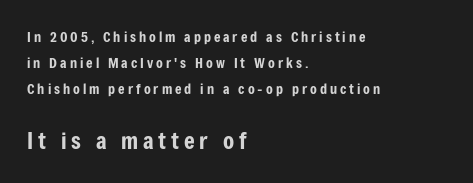
The more generous point size was reserved for the lower chunk. Only glyphs here, with clear space below each row. Every row of glyphs begins at an identical x-position on the left. The letters are spread apart with noticeably loose tracking. Nope, not italic — everything's standing straight.
